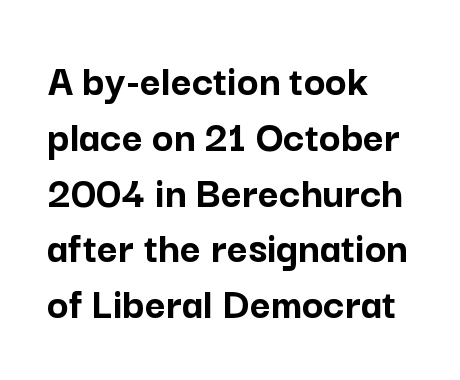
The image shows 45 px semibold sans-serif type, upright; set left-aligned, line spacing 1.24x, normal letter spacing, not underlined; low stroke contrast and a medium x-height.
